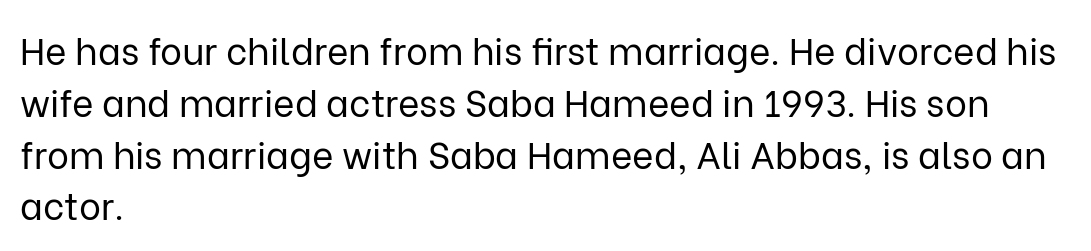
{"serif": "no", "italic": "no", "bold": "no", "weight": "regular", "width": "normal", "stroke_contrast": "low", "x_height": "medium", "monospaced": "no", "underline": "no", "align": "left", "line_spacing": "normal", "line_spacing_ratio": 1.4, "letter_spacing": "normal", "letter_spacing_em": 0.0, "glyph_px": 37}
